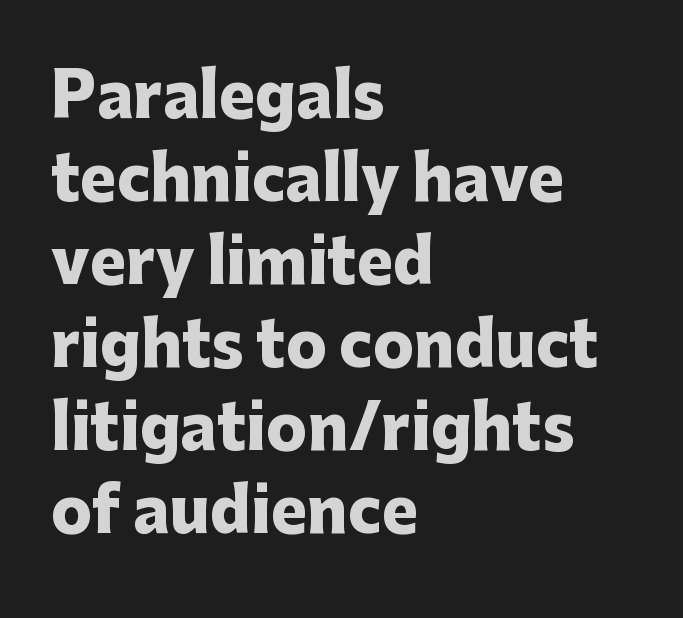
The image shows 61 px heavy sans-serif type, upright; set left-aligned, normal line spacing (1.36x), normal letter spacing, not underlined; low stroke contrast and a medium x-height.
